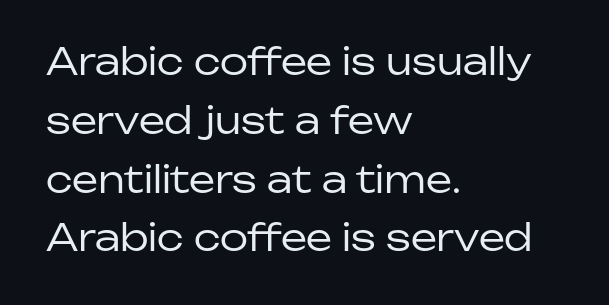
The image shows 37 px regular-weight sans-serif type, upright; set left-aligned, normal line spacing (1.59x), normal letter spacing, not underlined; low stroke contrast and a medium x-height.
